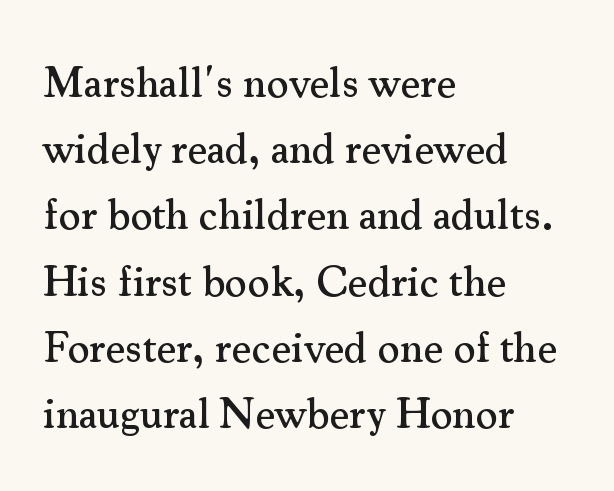
{"serif": "yes", "italic": "no", "width": "normal", "stroke_contrast": "medium", "x_height": "small", "monospaced": "no", "underline": "no", "align": "left", "line_spacing": "normal", "line_spacing_ratio": 1.54, "letter_spacing": "normal", "letter_spacing_em": 0.0, "glyph_px": 43}
